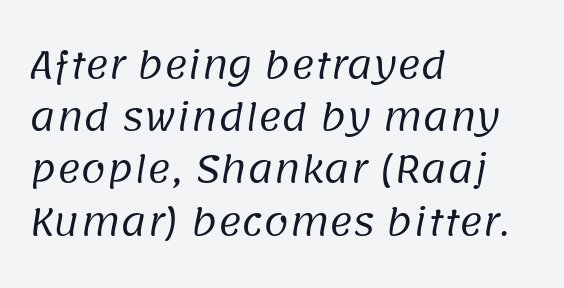
{"serif": "no", "bold": "no", "weight": "regular", "width": "normal", "stroke_contrast": "low", "x_height": "large", "monospaced": "no", "underline": "no", "align": "left", "line_spacing": "normal", "line_spacing_ratio": 1.45, "letter_spacing": "normal", "letter_spacing_em": 0.0, "glyph_px": 36}
